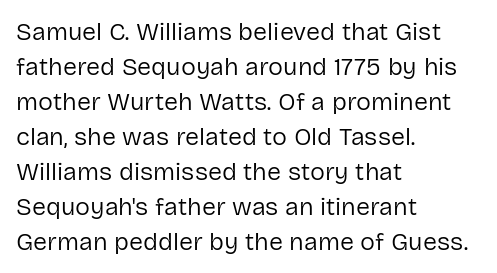
Nobody drew a line under any word here. The passage is arranged the way most books set body copy — flush left. Is the stroke heavy? The answer is a plain regular-or-lighter. Nobody touched the tracking dial on this one. A roman cut, with each character standing at attention. The space between consecutive lines is moderate.
